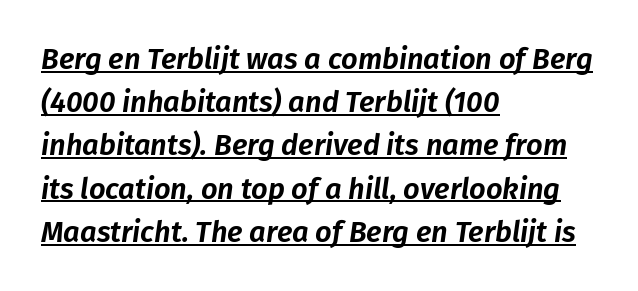
Q: Is the text italic (slanted)? A: Yes, it leans right by about 8 degrees.
Q: Is the text underlined? A: Yes.
Q: How is the paragraph aligned? A: Left-aligned.
Q: Is the spacing between letters normal or unusually wide? A: Normal.
Q: Is the spacing between lines tight, normal or loose? A: Normal.
Q: Width (condensed, normal, or wide)? A: Normal.
Q: Stroke contrast? A: Low.
Q: x-height? A: Medium.
Q: Monospaced? A: No.
